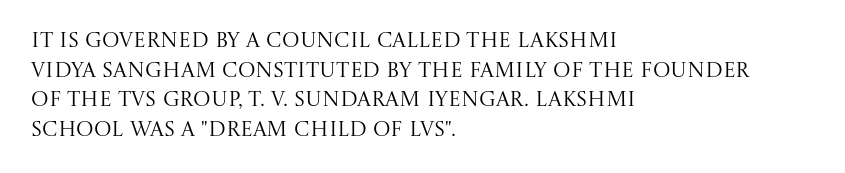
The image shows 21 px text type, upright; set left-aligned, normal line spacing (1.41x), normal letter spacing, not underlined.
